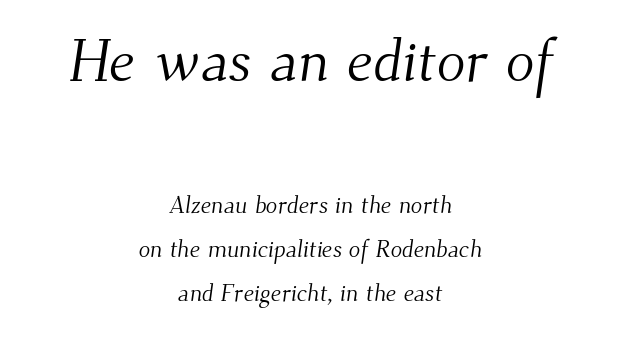
Q: Is the text bold? A: No.
Q: Is the typeface a serif or a sans-serif typeface? A: Serif.
Q: Is the text underlined? A: No.
Q: How is the paragraph aligned? A: Centered.
Q: Is the spacing between letters normal or unusually wide? A: Normal.
Q: Which block of text is set in a larger size, the first (top) or the second (bottom)? A: The first (top) one.
Q: Width (condensed, normal, or wide)? A: Normal.
Q: Stroke contrast? A: Medium.
Q: x-height? A: Small.
Q: Monospaced? A: No.
